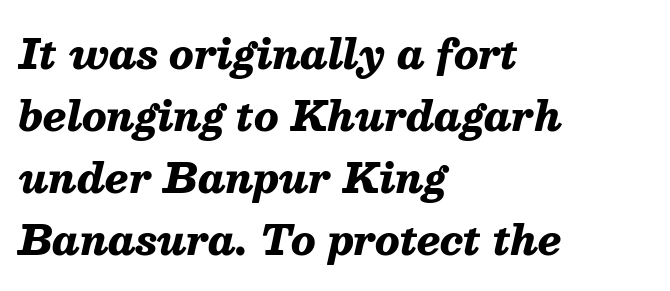
The image shows 40 px heavy type, italic (leaning right); set left-aligned, normal line spacing (1.55x), normal letter spacing, not underlined; medium stroke contrast and a medium x-height.
